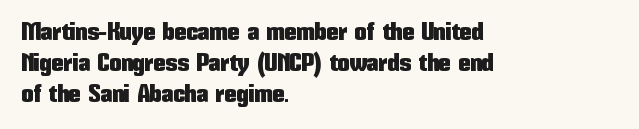
{"italic": "no", "underline": "no", "align": "left", "line_spacing": "normal", "line_spacing_ratio": 1.29, "letter_spacing": "normal", "letter_spacing_em": 0.0, "glyph_px": 24}
